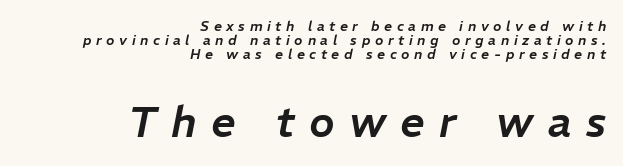
{"italic": "yes", "lean": "right", "slant_degrees": 11, "width": "normal", "stroke_contrast": "low", "x_height": "medium", "monospaced": "no", "underline": "no", "align": "right", "line_spacing": "tight", "line_spacing_ratio": 1.01, "letter_spacing": "wide", "letter_spacing_em": 0.33, "larger_block": "second", "size_ratio": 3.07, "glyph_px": 43}
